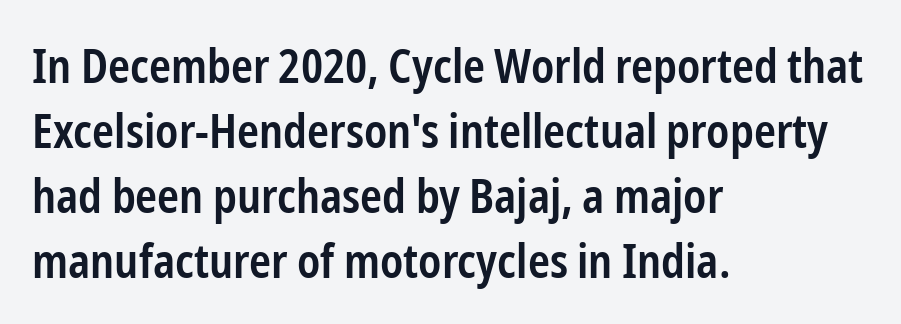
Q: Is the text bold? A: Semi-bold.
Q: Is the text italic (slanted)? A: No, it is upright.
Q: Is the typeface a serif or a sans-serif typeface? A: Sans-serif.
Q: Is the text underlined? A: No.
Q: How is the paragraph aligned? A: Left-aligned.
Q: Is the spacing between letters normal or unusually wide? A: Normal.
Q: Is the spacing between lines tight, normal or loose? A: Normal.
Q: Width (condensed, normal, or wide)? A: Condensed.
Q: Stroke contrast? A: Low.
Q: x-height? A: Medium.
Q: Monospaced? A: No.
